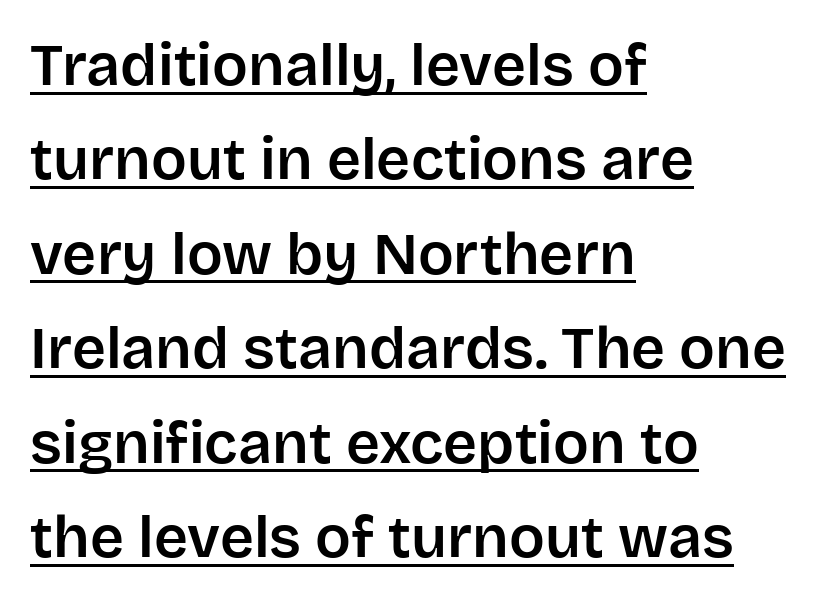
{"serif": "no", "italic": "no", "width": "normal", "stroke_contrast": "low", "x_height": "large", "monospaced": "no", "underline": "yes", "align": "left", "line_spacing": "normal", "line_spacing_ratio": 1.6, "letter_spacing": "normal", "letter_spacing_em": 0.0, "glyph_px": 59}
